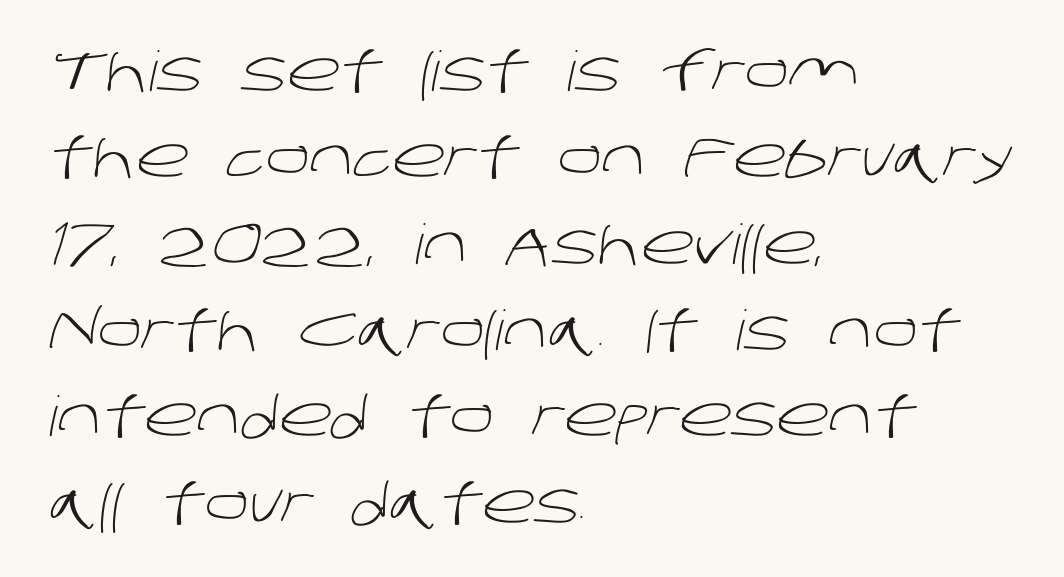
Q: Is the text bold? A: No.
Q: Is the typeface a serif or a sans-serif typeface? A: Sans-serif.
Q: Is the text underlined? A: No.
Q: How is the paragraph aligned? A: Left-aligned.
Q: Is the spacing between letters normal or unusually wide? A: Normal.
Q: Is the spacing between lines tight, normal or loose? A: Normal.
Q: Width (condensed, normal, or wide)? A: Normal.
Q: Stroke contrast? A: Low.
Q: x-height? A: Large.
Q: Monospaced? A: No.
